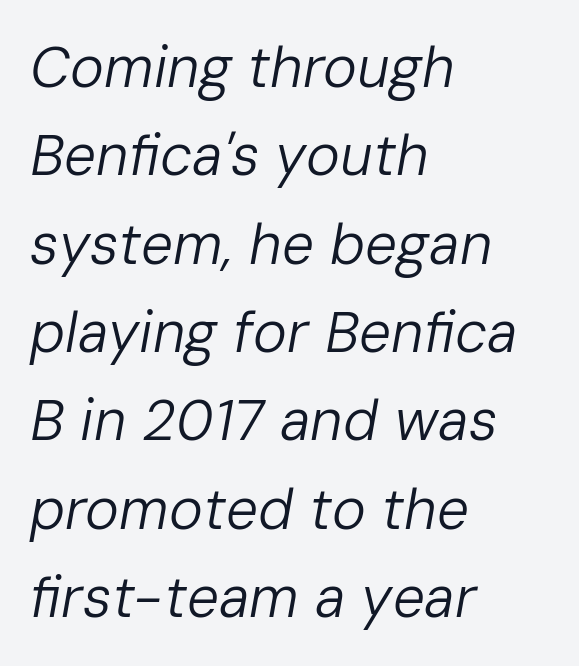
The image shows 57 px regular-weight type, italic (leaning right); set left-aligned, normal line spacing (1.55x), normal letter spacing, not underlined; low stroke contrast and a medium x-height.
